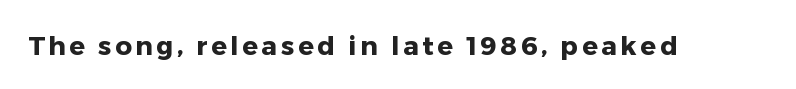
Heavy, bold letterforms. Tall strokes in this sample are plumb rather than angled. The strip under each line holds only bare page.
